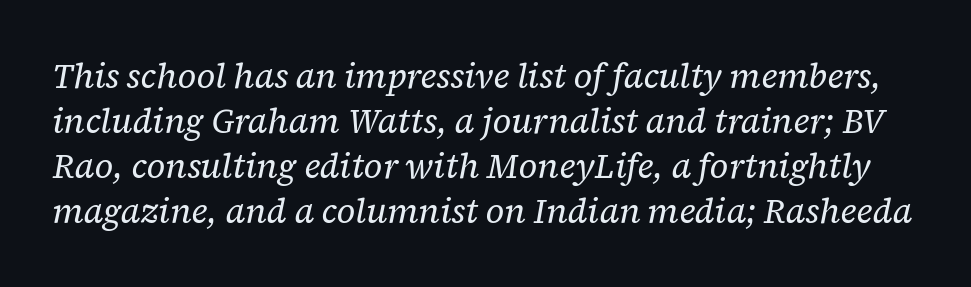
The rendering applies a slant to the glyphs. Nothing heavy about these letters — not bold at all. No extra tracking has been applied to these lines. The letters carry serifs — small finishing strokes at the ends of their stems.
